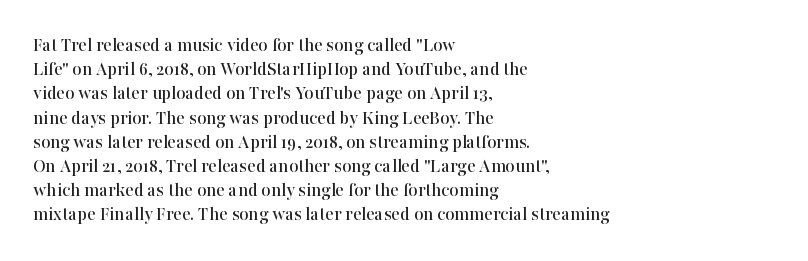
If you drew a line through each stem, it would be perfectly vertical. The line texture is even and compact thanks to regular tracking. Which margin do the lines hug? The left one — the right edge is uneven. Letters rest on an invisible, unmarked baseline.
